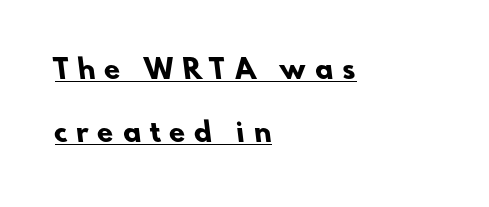
Q: Is the text bold? A: Yes.
Q: Is the text underlined? A: Yes.
Q: How is the paragraph aligned? A: Left-aligned.
Q: Is the spacing between letters normal or unusually wide? A: Unusually wide.
Q: Is the spacing between lines tight, normal or loose? A: Loose.
